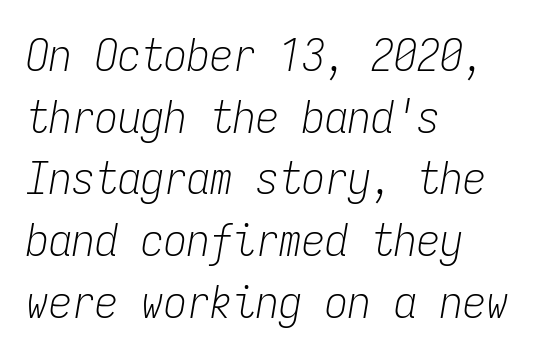
{"italic": "yes", "lean": "right", "slant_degrees": 9, "bold": "no", "weight": "light", "width": "condensed", "stroke_contrast": "low", "x_height": "medium", "monospaced": "yes", "underline": "no", "align": "left", "line_spacing": "normal", "line_spacing_ratio": 1.34, "letter_spacing": "normal", "letter_spacing_em": 0.0, "glyph_px": 46}
